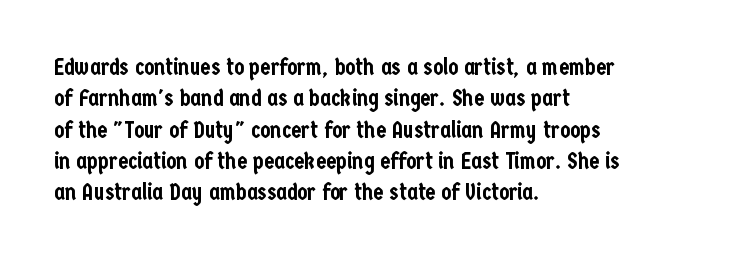
The image shows 23 px text type, upright; set left-aligned, normal line spacing (1.36x), normal letter spacing, not underlined.
